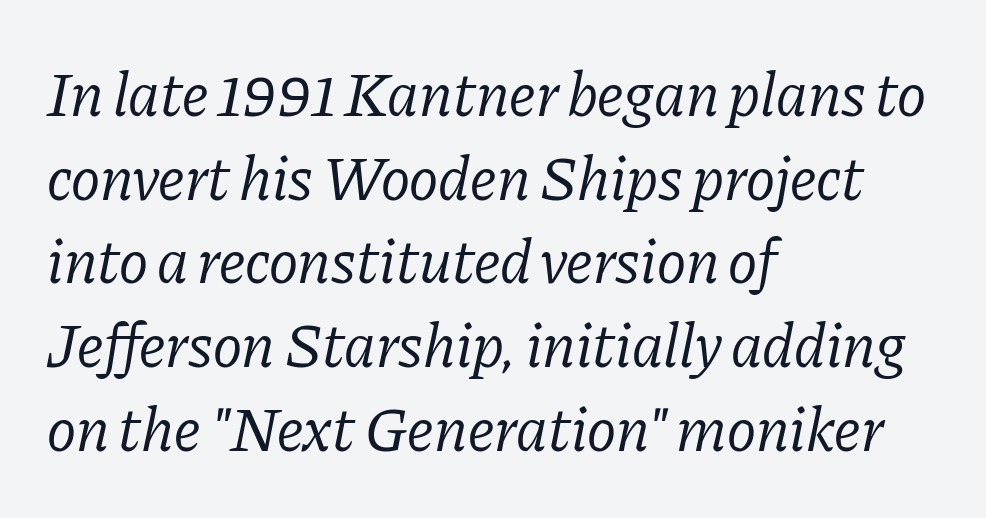
The lines are quadded left. Each letter's strokes conclude with small projecting serifs. This sample uses an oblique cut, with every glyph tilted off the vertical. Check under the words: just untouched page. The face used here is proportionally spaced, like ordinary book or web type. Line spacing here is normal.
